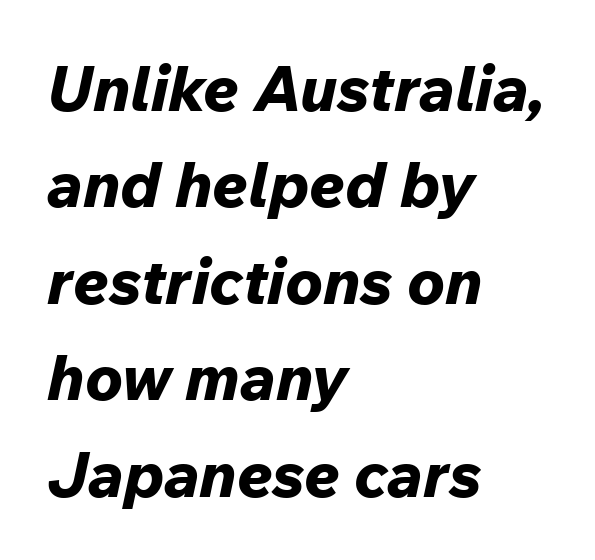
This rendering uses left alignment, leaving the right contour irregular. A typesetter would call this proportional, since set widths differ per character. This is heavy type, rendered in bold. Quick note: interline space is typical. Italic? Definitely — the glyphs are oblique. Default kerning and tracking; the words read as compact shapes.
